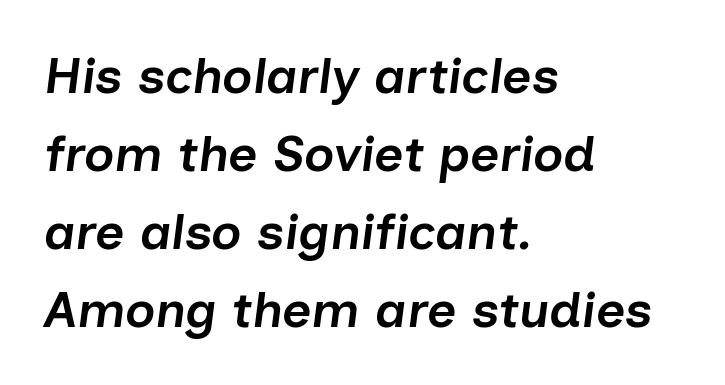
Q: Is the text bold? A: Semi-bold.
Q: Is the text italic (slanted)? A: Yes, it leans right by about 7 degrees.
Q: Is the text underlined? A: No.
Q: How is the paragraph aligned? A: Left-aligned.
Q: Is the spacing between letters normal or unusually wide? A: Normal.
Q: Is the spacing between lines tight, normal or loose? A: Normal.
Q: Width (condensed, normal, or wide)? A: Normal.
Q: Stroke contrast? A: Low.
Q: x-height? A: Medium.
Q: Monospaced? A: No.
